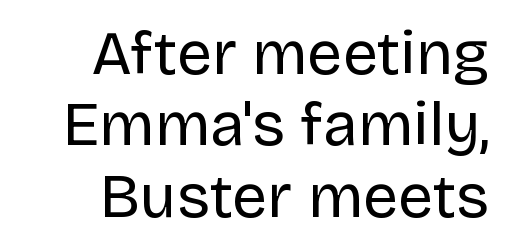
No word sits above an underline. What's the leading like? Squeezed, with rows nearly overlapping. Weight: in the light-to-regular range. The letters advance in unequal steps, a hallmark of proportional type. Letterform terminals end flat and unadorned throughout the passage. Each line ends at the same right margin while the left side varies.
